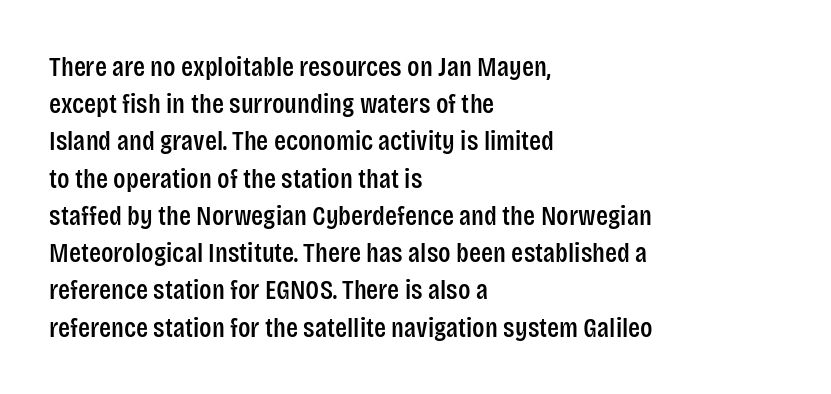
The image shows 28 px condensed sans-serif type, upright; set left-aligned, normal line spacing (1.33x), normal letter spacing, not underlined; low stroke contrast and a large x-height.
